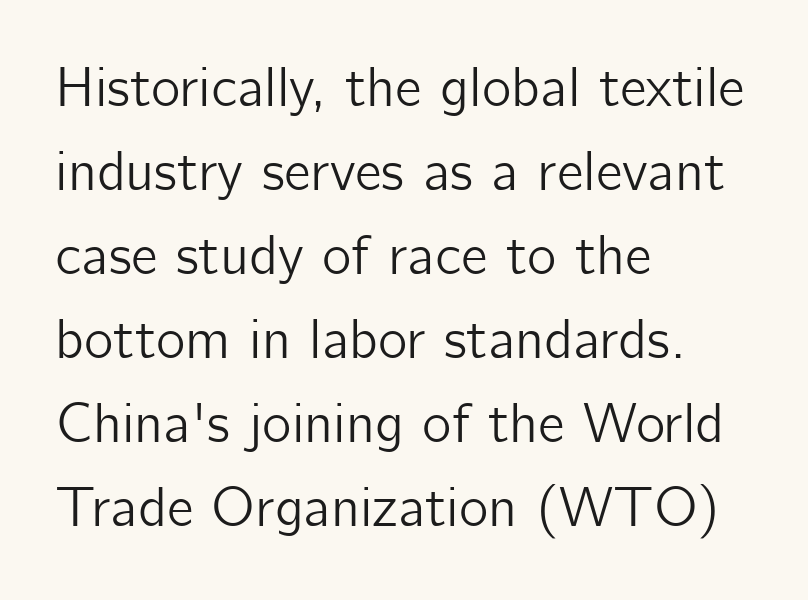
Q: Is the text italic (slanted)? A: No, it is upright.
Q: Is the typeface a serif or a sans-serif typeface? A: Sans-serif.
Q: Is the text underlined? A: No.
Q: How is the paragraph aligned? A: Left-aligned.
Q: Is the spacing between letters normal or unusually wide? A: Normal.
Q: Is the spacing between lines tight, normal or loose? A: Normal.
Q: Width (condensed, normal, or wide)? A: Normal.
Q: Stroke contrast? A: Low.
Q: x-height? A: Medium.
Q: Monospaced? A: No.
